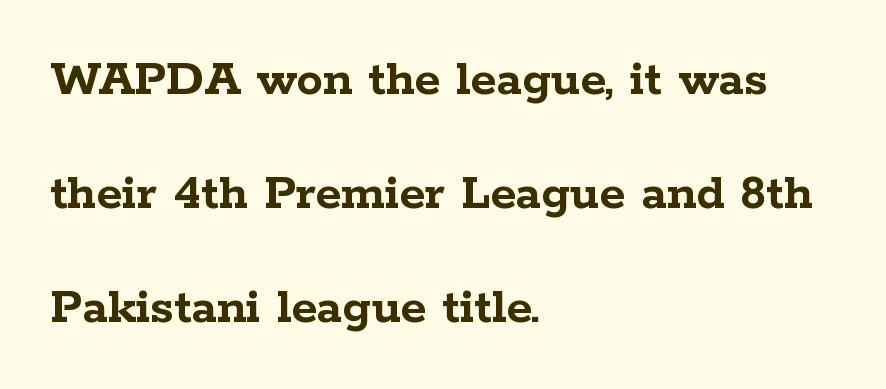
The image shows 53 px semibold, wide serif type, upright; set left-aligned, loose line spacing (2.15x), normal letter spacing, not underlined; low stroke contrast and a medium x-height.
